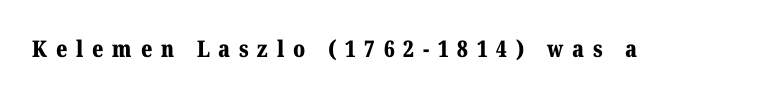
{"italic": "no", "bold": "yes", "underline": "no", "letter_spacing": "wide", "letter_spacing_em": 0.38, "glyph_px": 23}
